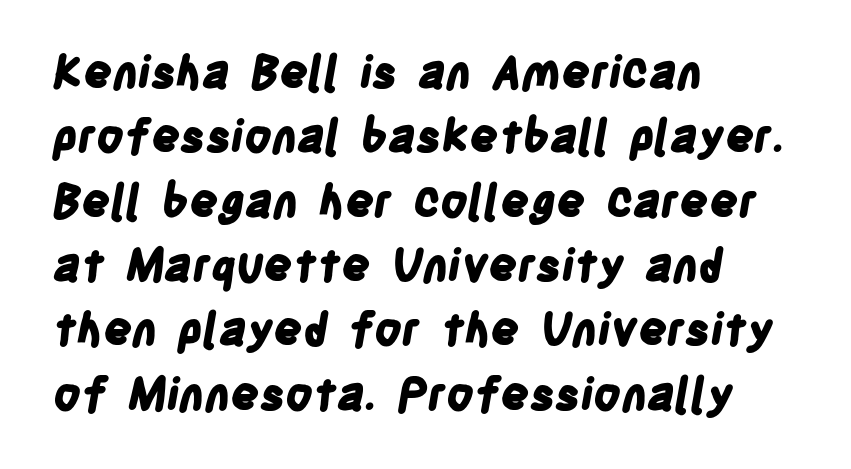
The image shows 45 px bold, condensed sans-serif type; set left-aligned, normal line spacing (1.43x), normal letter spacing, not underlined; low stroke contrast and a large x-height.
